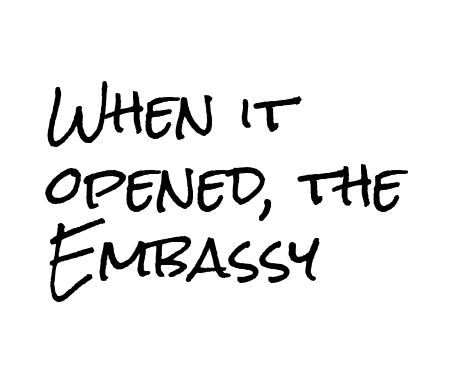
The image shows 54 px condensed sans-serif type, upright; set left-aligned, normal line spacing (1.35x), normal letter spacing, not underlined; low stroke contrast and a medium x-height.
